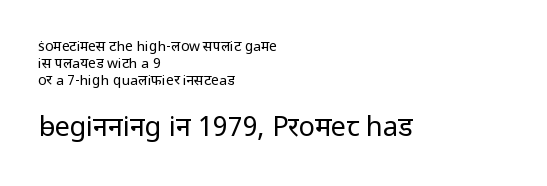
{"italic": "no", "bold": "no", "underline": "no", "align": "left", "line_spacing_ratio": 1.22, "letter_spacing": "normal", "letter_spacing_em": 0.0, "larger_block": "second", "size_ratio": 1.93, "glyph_px": 27}
